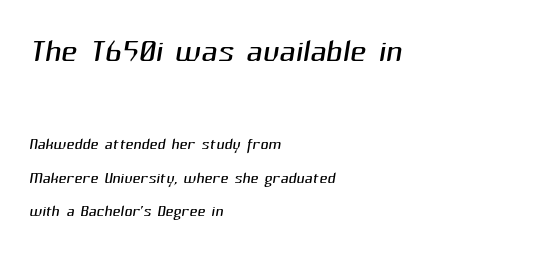
A normal amount of white space separates one row of letters from the next. Vertical stems look standard width or narrower in stroke. Compared with typical body copy, the letter spacing here is the same. The text was rendered using a sans face with plain stroke endings.
